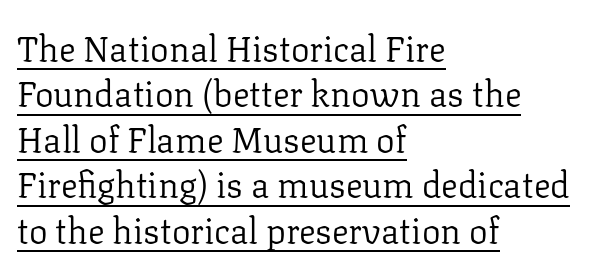
The image shows 35 px regular-weight serif type, upright; set left-aligned, normal line spacing (1.3x), normal letter spacing, underlined; low stroke contrast and a medium x-height.
